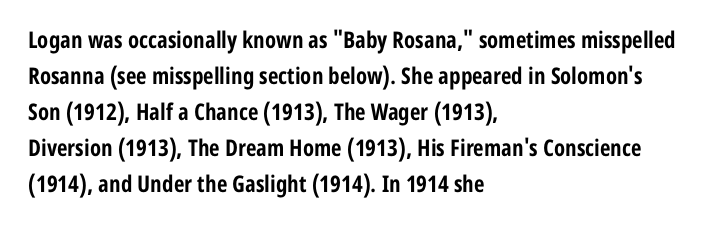
The image shows 23 px bold type, upright; set left-aligned, normal line spacing (1.57x), normal letter spacing, not underlined.
